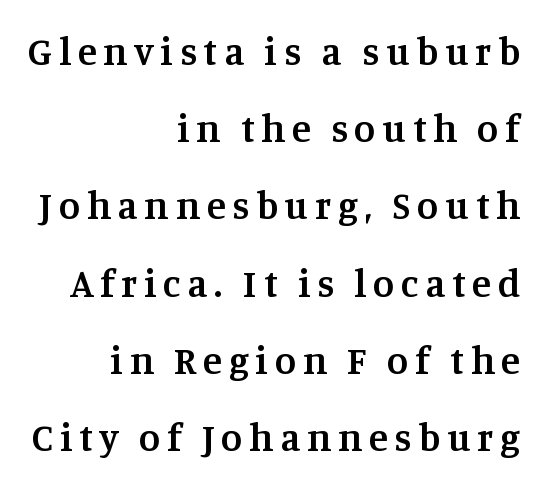
The image shows 39 px semibold serif type, upright; set right-aligned, loose line spacing (1.98x), not underlined; medium stroke contrast and a large x-height.
